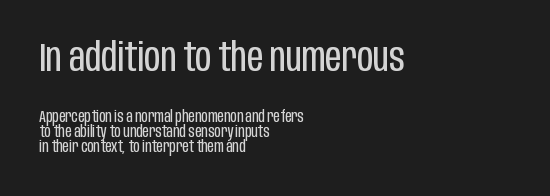
Q: Is the text bold? A: No.
Q: Is the text italic (slanted)? A: No, it is upright.
Q: Is the typeface a serif or a sans-serif typeface? A: Sans-serif.
Q: Is the text underlined? A: No.
Q: How is the paragraph aligned? A: Left-aligned.
Q: Is the spacing between letters normal or unusually wide? A: Normal.
Q: Is the spacing between lines tight, normal or loose? A: Tight.
Q: Which block of text is set in a larger size, the first (top) or the second (bottom)? A: The first (top) one.
Q: Width (condensed, normal, or wide)? A: Condensed.
Q: Stroke contrast? A: Low.
Q: x-height? A: Large.
Q: Monospaced? A: No.
